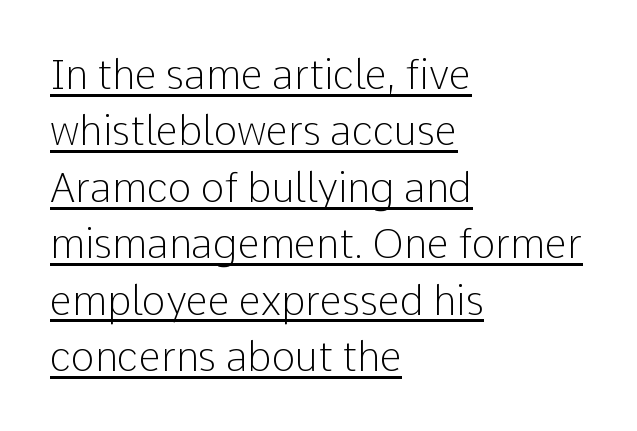
I'd call this a sans setting — the letters go barefoot. Nothing unusual about the tracking: characters are spaced as the font intends. Reading down the block, your eye returns to a fixed left position each line. Caption: lettering with a line underneath. Quick note: interline space is typical. Vertical strokes here are truly vertical.
